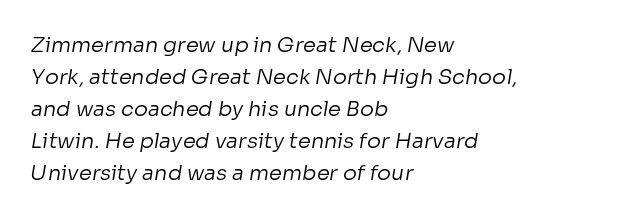
Counters stay open thanks to moderate or lighter strokes. Line spacing here is normal. Letters rest on an invisible, unmarked baseline. Tracking value appears to be zero — textbook default spacing. These lines are set flush left with a ragged right edge.
